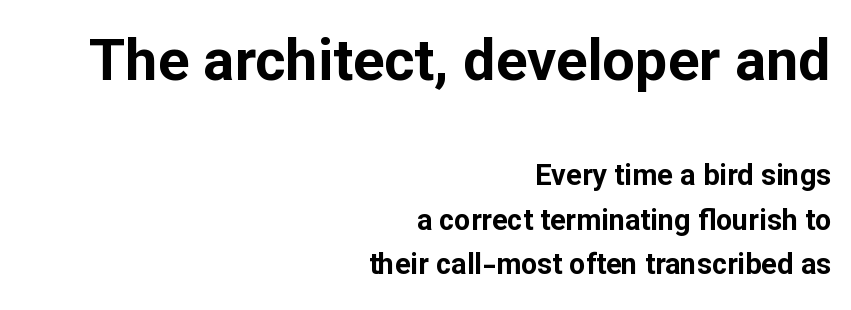
Q: Is the text bold? A: Yes.
Q: Is the text italic (slanted)? A: No, it is upright.
Q: Is the typeface a serif or a sans-serif typeface? A: Sans-serif.
Q: Is the text underlined? A: No.
Q: How is the paragraph aligned? A: Right-aligned.
Q: Is the spacing between letters normal or unusually wide? A: Normal.
Q: Is the spacing between lines tight, normal or loose? A: Normal.
Q: Which block of text is set in a larger size, the first (top) or the second (bottom)? A: The first (top) one.
Q: Width (condensed, normal, or wide)? A: Normal.
Q: Stroke contrast? A: Low.
Q: x-height? A: Medium.
Q: Monospaced? A: No.
